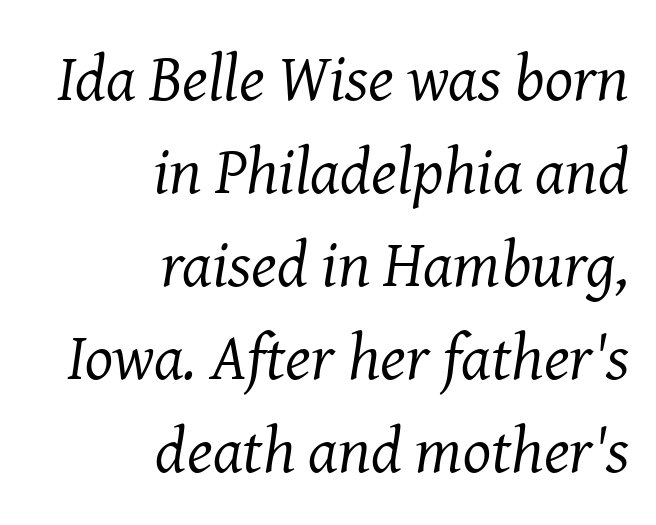
Q: Is the text bold? A: No.
Q: Is the text italic (slanted)? A: Yes, it leans right by about 8 degrees.
Q: Is the typeface a serif or a sans-serif typeface? A: Serif.
Q: Is the text underlined? A: No.
Q: How is the paragraph aligned? A: Right-aligned.
Q: Is the spacing between letters normal or unusually wide? A: Normal.
Q: Is the spacing between lines tight, normal or loose? A: Normal.
Q: Width (condensed, normal, or wide)? A: Normal.
Q: Stroke contrast? A: Medium.
Q: x-height? A: Medium.
Q: Monospaced? A: No.
